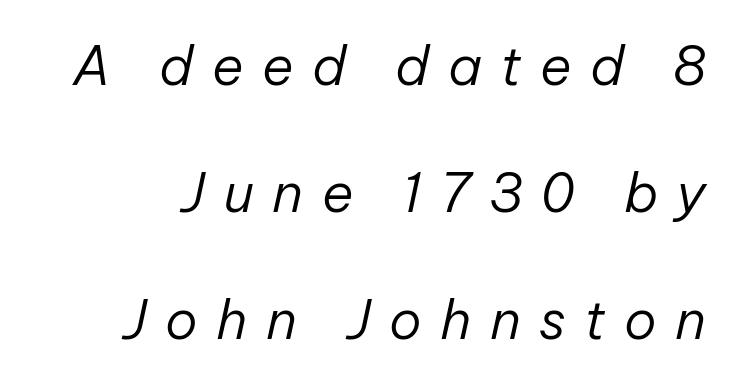
The image shows 54 px regular-weight type, italic (leaning right); set loose line spacing (2.35x), unusually wide letter spacing (+0.34 em), not underlined; low stroke contrast and a medium x-height.
